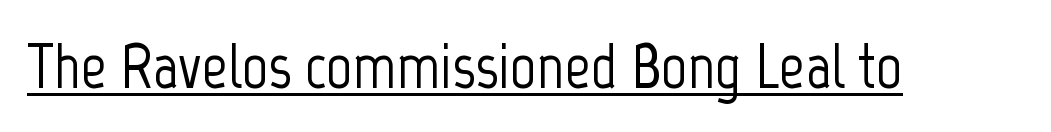
{"serif": "no", "italic": "no", "width": "condensed", "stroke_contrast": "low", "x_height": "medium", "monospaced": "no", "underline": "yes", "letter_spacing": "normal", "letter_spacing_em": 0.0, "glyph_px": 64}
